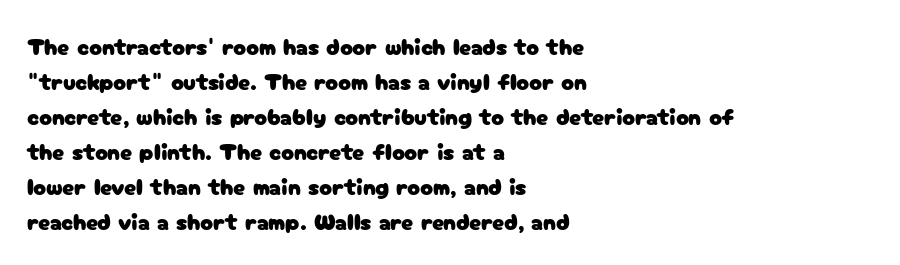
Q: Is the text italic (slanted)? A: No, it is upright.
Q: Is the text underlined? A: No.
Q: How is the paragraph aligned? A: Left-aligned.
Q: Is the spacing between letters normal or unusually wide? A: Normal.
Q: Is the spacing between lines tight, normal or loose? A: Normal.
